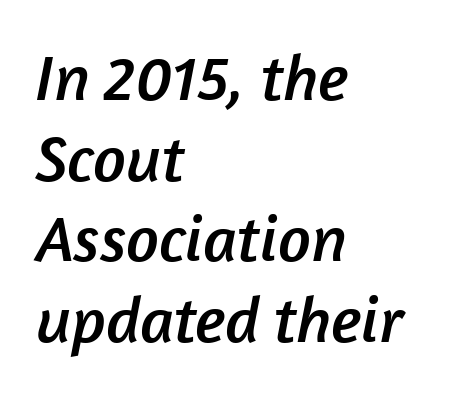
{"serif": "no", "width": "normal", "stroke_contrast": "low", "x_height": "medium", "monospaced": "no", "underline": "no", "align": "left", "line_spacing_ratio": 1.24, "letter_spacing": "normal", "letter_spacing_em": 0.0, "glyph_px": 65}
